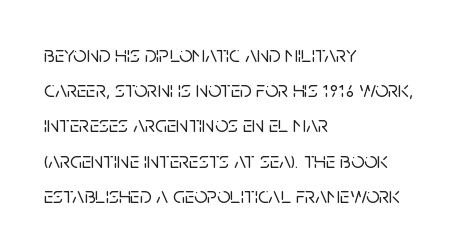
The designer left line spacing at the default. The face used here is rendered with its standard letterfit. The letters stand upright; this is a roman face. The rag falls on the right side of this text block. The words here are not underlined.
